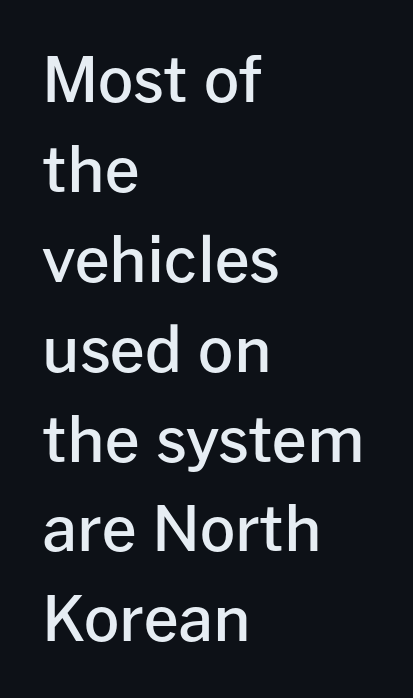
The image shows 62 px semibold sans-serif type, upright; set left-aligned, normal line spacing (1.45x), normal letter spacing, not underlined; low stroke contrast and a medium x-height.
